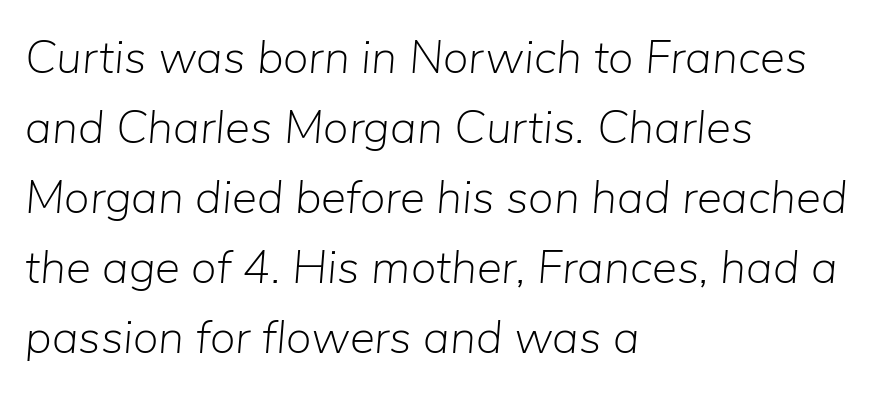
Q: Is the text bold? A: No.
Q: Is the text italic (slanted)? A: Yes, it leans right by about 5 degrees.
Q: Is the text underlined? A: No.
Q: How is the paragraph aligned? A: Left-aligned.
Q: Is the spacing between letters normal or unusually wide? A: Normal.
Q: Is the spacing between lines tight, normal or loose? A: Normal.
Q: Width (condensed, normal, or wide)? A: Normal.
Q: Stroke contrast? A: Low.
Q: x-height? A: Medium.
Q: Monospaced? A: No.
